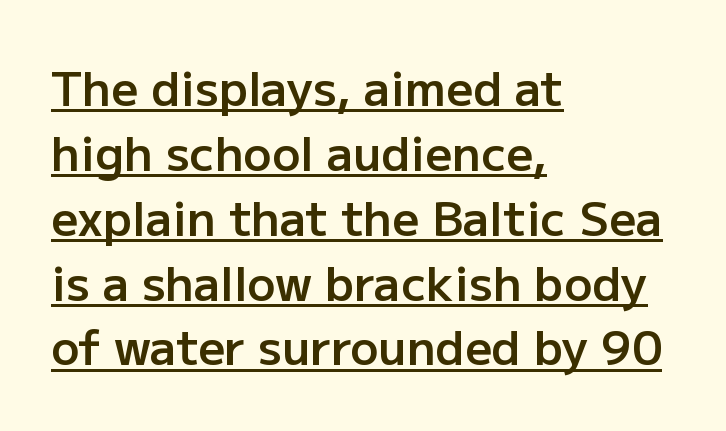
The image shows 47 px semibold sans-serif type, upright; set left-aligned, normal line spacing (1.38x), normal letter spacing, underlined; low stroke contrast and a medium x-height.
